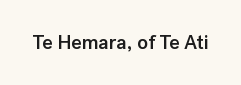
Q: Is the text bold? A: Semi-bold.
Q: Is the text italic (slanted)? A: No, it is upright.
Q: Is the text underlined? A: No.
Q: Is the spacing between letters normal or unusually wide? A: Normal.
